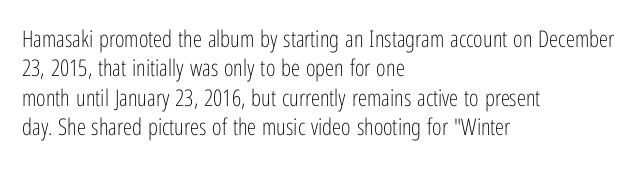
It's the straight-up-and-down kind of type. The face used here is rendered with its standard letterfit. The setting favours the left margin, as ordinary paragraphs usually do. This is not heavy type; no bold has been used. Interline gaps are of average width in this sample.
